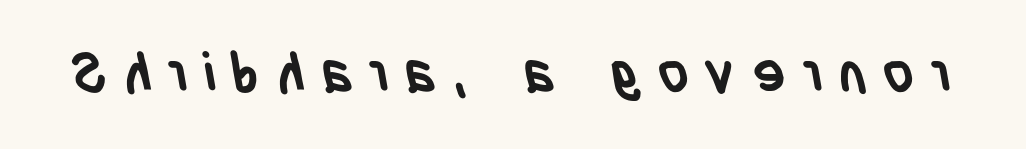
Q: Is the text bold? A: Yes.
Q: Is the typeface a serif or a sans-serif typeface? A: Sans-serif.
Q: Is the text underlined? A: No.
Q: Is the spacing between letters normal or unusually wide? A: Unusually wide.
Q: Width (condensed, normal, or wide)? A: Condensed.
Q: Stroke contrast? A: Low.
Q: x-height? A: Large.
Q: Monospaced? A: No.
